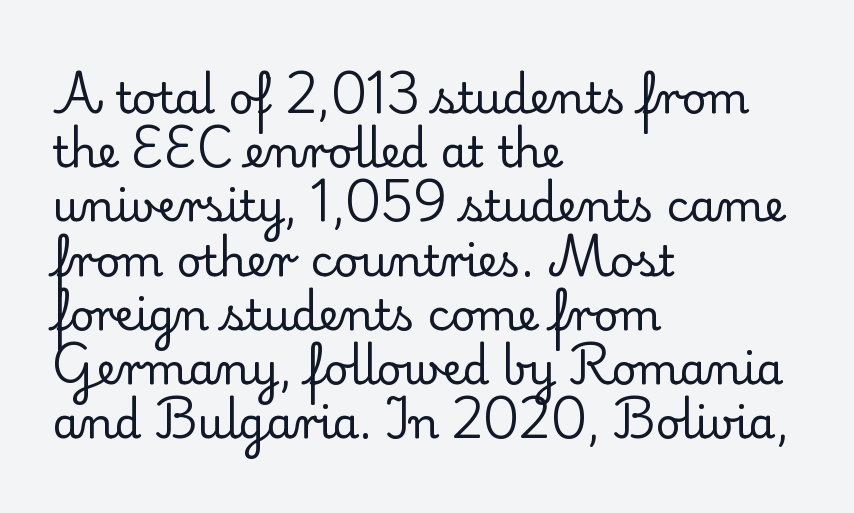
Q: Is the text bold? A: No.
Q: Is the text italic (slanted)? A: No, it is upright.
Q: Is the typeface a serif or a sans-serif typeface? A: Serif.
Q: Is the text underlined? A: No.
Q: How is the paragraph aligned? A: Left-aligned.
Q: Is the spacing between letters normal or unusually wide? A: Normal.
Q: Is the spacing between lines tight, normal or loose? A: Normal.
Q: Width (condensed, normal, or wide)? A: Normal.
Q: Stroke contrast? A: Low.
Q: x-height? A: Small.
Q: Monospaced? A: No.
